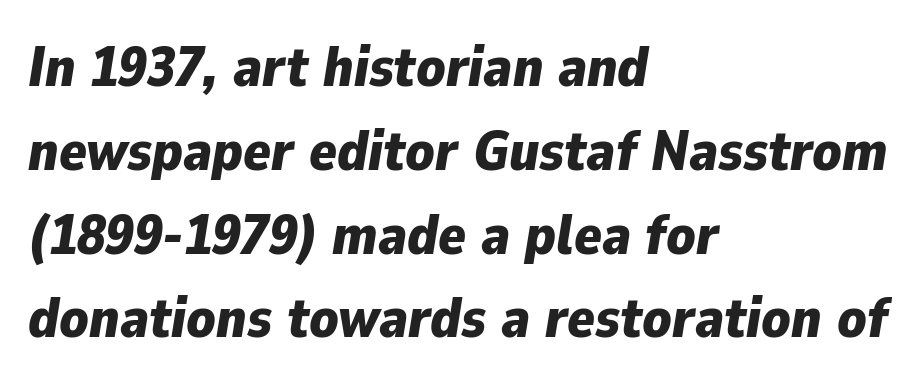
The image shows 57 px bold type, italic (leaning right); set left-aligned, normal line spacing (1.47x), normal letter spacing, not underlined; low stroke contrast and a medium x-height.
